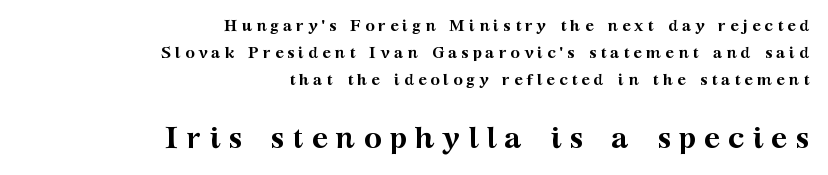
Casual observation: everything's shoved over to the right. Nobody drew a line under any word here. Stroke terminals: seriffed. The letters advance in unequal steps, a hallmark of proportional type.
